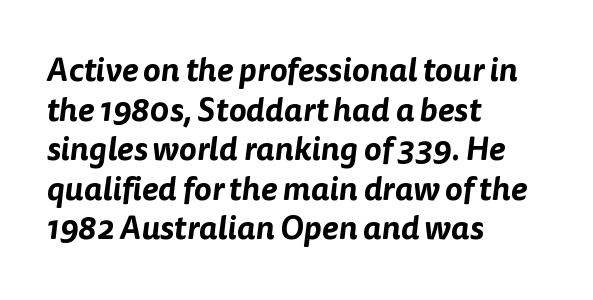
Q: Is the typeface a serif or a sans-serif typeface? A: Sans-serif.
Q: Is the text underlined? A: No.
Q: How is the paragraph aligned? A: Left-aligned.
Q: Is the spacing between letters normal or unusually wide? A: Normal.
Q: Width (condensed, normal, or wide)? A: Normal.
Q: Stroke contrast? A: Low.
Q: x-height? A: Medium.
Q: Monospaced? A: No.
